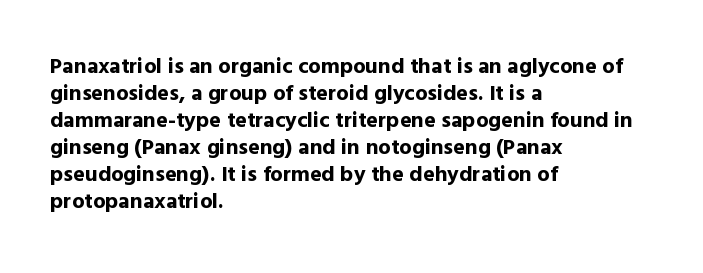
The image shows 22 px bold type, upright; set left-aligned, line spacing 1.23x, normal letter spacing, not underlined.
